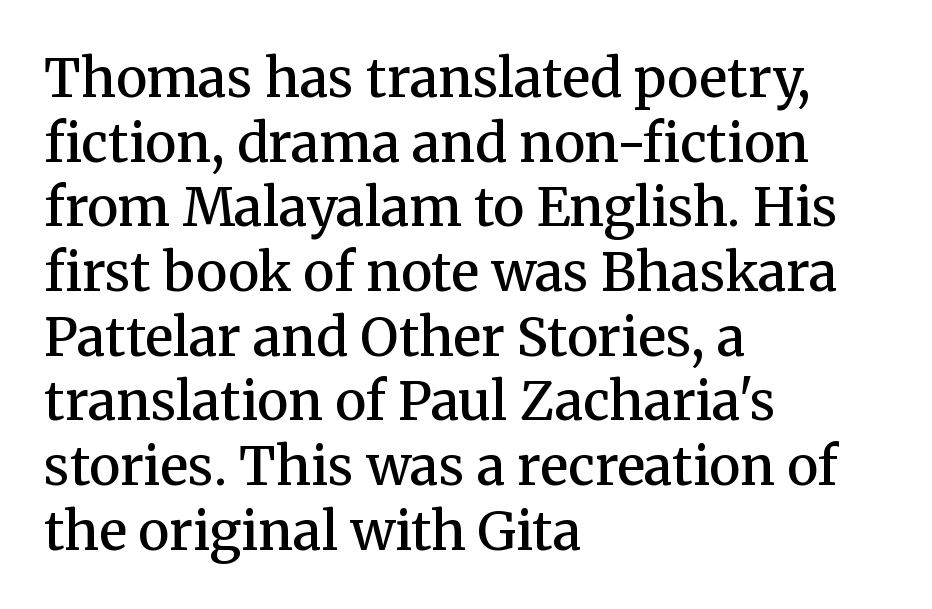
{"serif": "yes", "italic": "no", "bold": "semi", "weight": "semibold", "width": "normal", "stroke_contrast": "medium", "x_height": "medium", "monospaced": "no", "underline": "no", "align": "left", "line_spacing_ratio": 1.22, "letter_spacing": "normal", "letter_spacing_em": 0.0, "glyph_px": 53}
